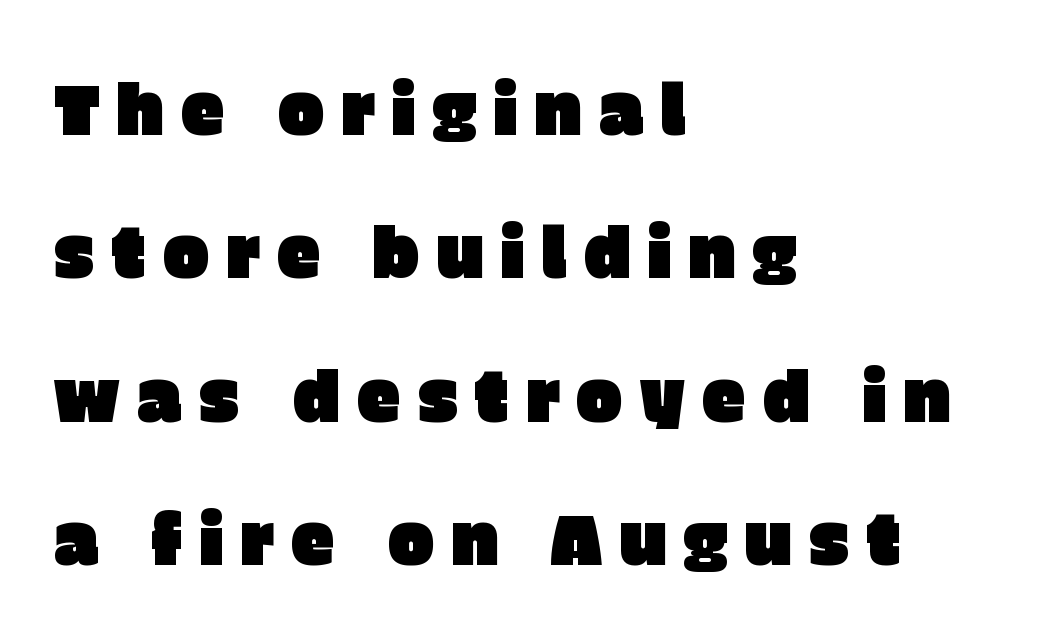
The lettering stays uniformly vertical, giving the passage a roman look. Notice how the passage keeps a crisp vertical edge on the left only. Successive baselines arrive slowly, with a big drop between each. The passage shown is not underscored anywhere.
